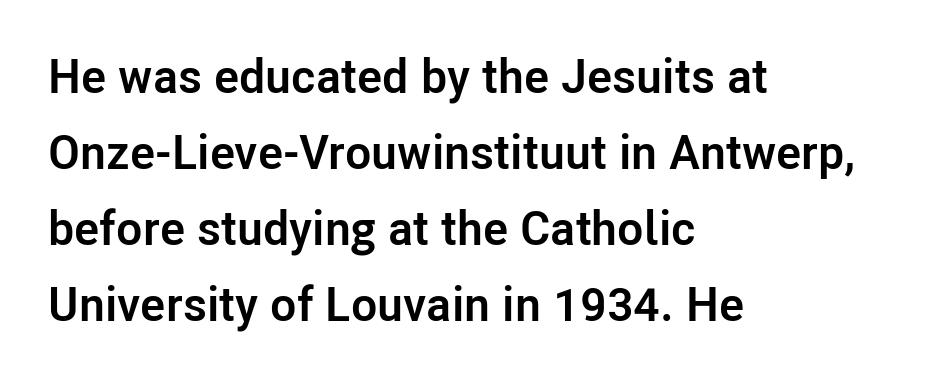
The image shows 48 px semibold sans-serif type, upright; set left-aligned, normal line spacing (1.58x), normal letter spacing, not underlined; low stroke contrast and a medium x-height.
